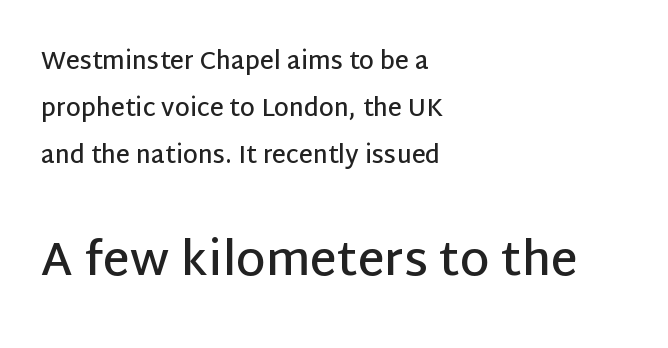
Think of a printed novel: that variable character pitch is what you see here. Reading down the block, your eye returns to a fixed left position each line. Is there much room between lines? Yes — plenty of vertical air separates them. Tracking value appears to be zero — textbook default spacing. Does the weight exceed regular? Yes, but only to semibold.
